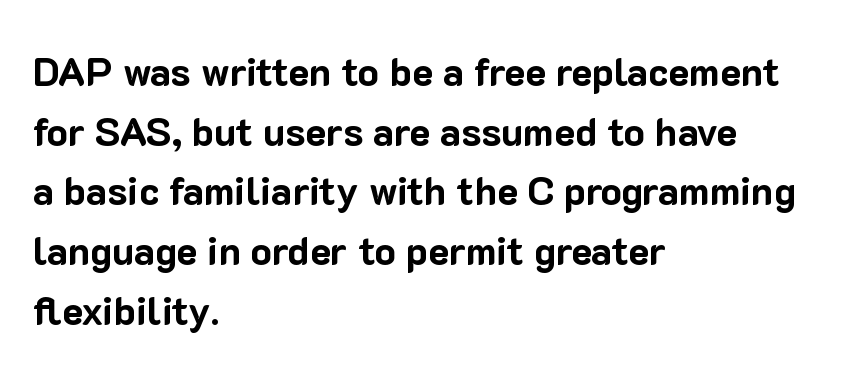
{"serif": "no", "italic": "no", "bold": "yes", "weight": "bold", "width": "normal", "stroke_contrast": "low", "x_height": "medium", "monospaced": "no", "underline": "no", "align": "left", "line_spacing": "normal", "line_spacing_ratio": 1.53, "letter_spacing": "normal", "letter_spacing_em": 0.0, "glyph_px": 39}
